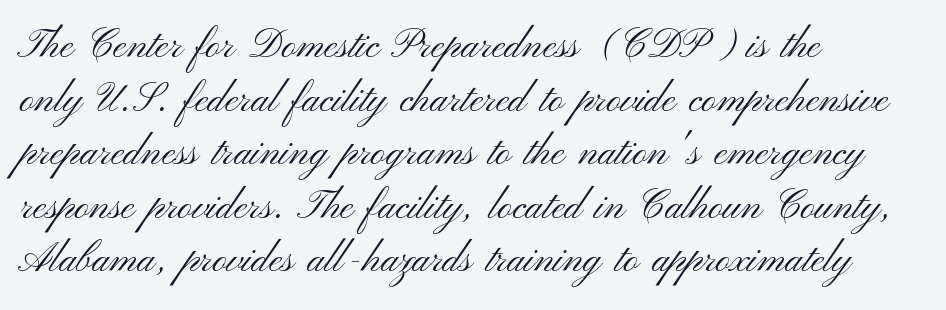
Rule under the text: the space is simply empty. The letters advance in unequal steps, a hallmark of proportional type. Standard letterfit; no display-style spreading of the glyphs.
